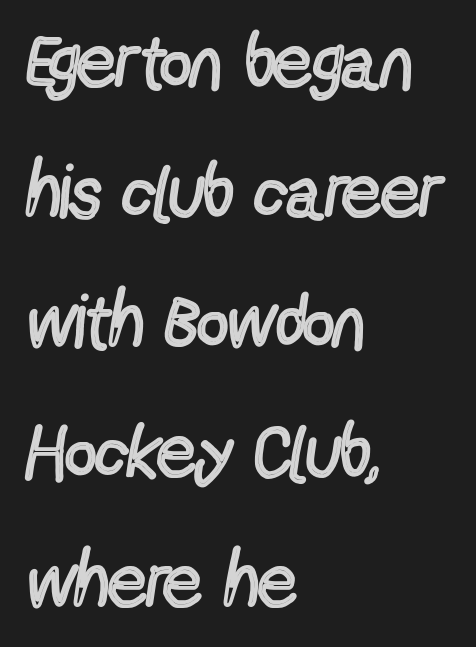
{"serif": "no", "bold": "no", "weight": "regular", "width": "condensed", "x_height": "medium", "monospaced": "no", "underline": "no", "align": "left", "line_spacing_ratio": 1.71, "letter_spacing": "normal", "letter_spacing_em": 0.0, "glyph_px": 76}
